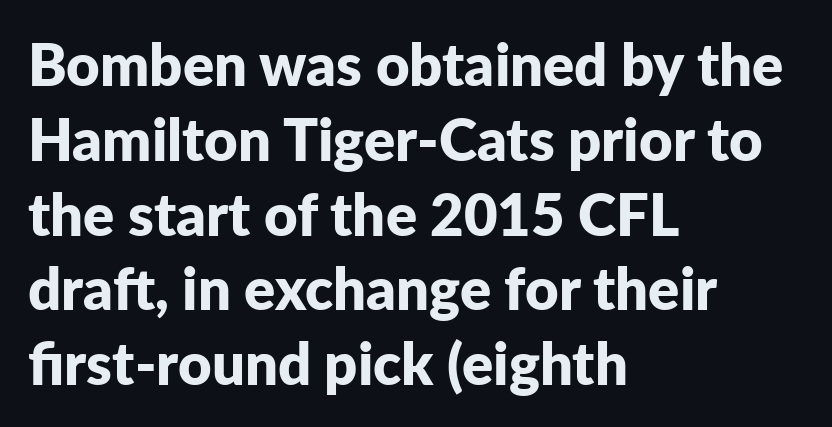
{"serif": "no", "italic": "no", "bold": "yes", "weight": "bold", "width": "normal", "stroke_contrast": "low", "x_height": "medium", "monospaced": "no", "underline": "no", "align": "left", "line_spacing": "normal", "line_spacing_ratio": 1.29, "letter_spacing": "normal", "letter_spacing_em": 0.0, "glyph_px": 58}
